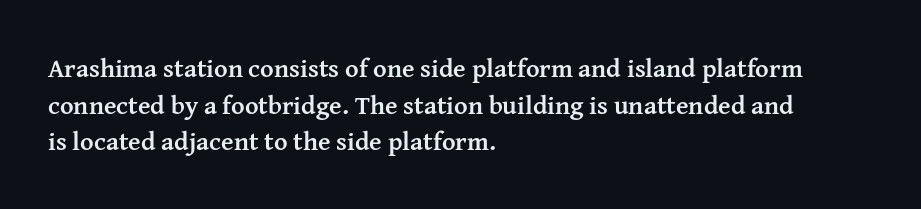
Q: Is the text bold? A: Yes.
Q: Is the text italic (slanted)? A: No, it is upright.
Q: Is the text underlined? A: No.
Q: How is the paragraph aligned? A: Left-aligned.
Q: Is the spacing between letters normal or unusually wide? A: Normal.
Q: Is the spacing between lines tight, normal or loose? A: Normal.
